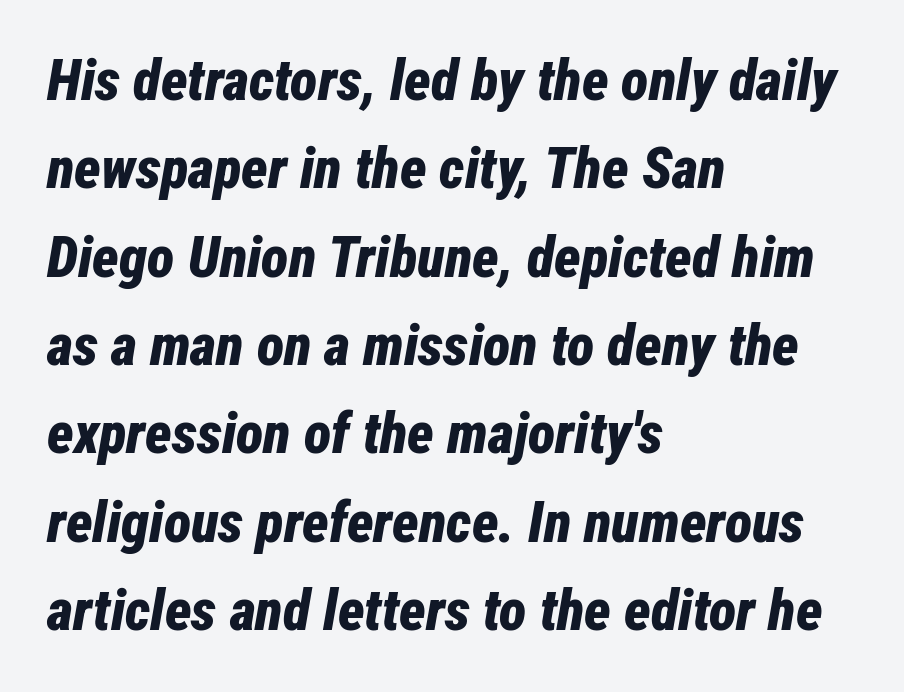
Q: Is the text bold? A: Yes.
Q: Is the text italic (slanted)? A: Yes, it leans right by about 12 degrees.
Q: Is the text underlined? A: No.
Q: How is the paragraph aligned? A: Left-aligned.
Q: Is the spacing between letters normal or unusually wide? A: Normal.
Q: Is the spacing between lines tight, normal or loose? A: Normal.
Q: Width (condensed, normal, or wide)? A: Condensed.
Q: Stroke contrast? A: Low.
Q: x-height? A: Medium.
Q: Monospaced? A: No.
